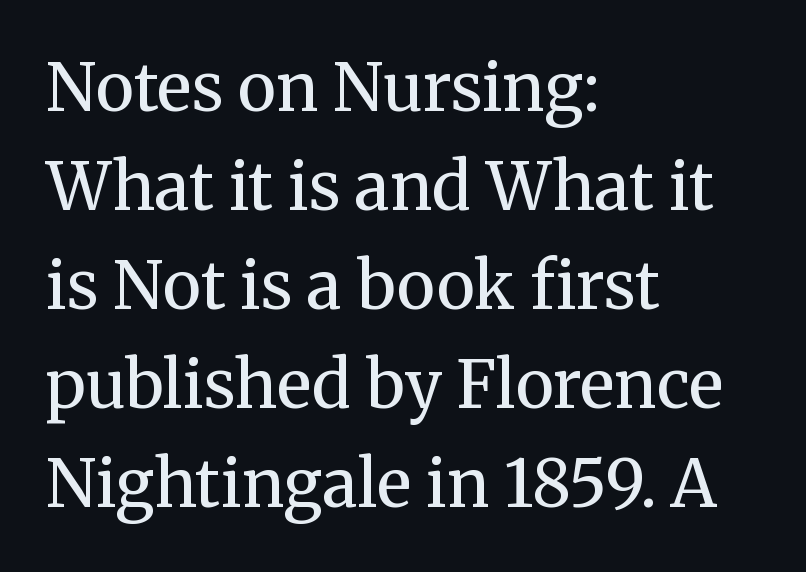
The image shows 66 px regular-weight serif type, upright; set left-aligned, normal line spacing (1.5x), normal letter spacing, not underlined; medium stroke contrast and a medium x-height.
